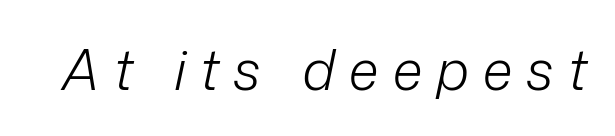
{"italic": "yes", "lean": "right", "slant_degrees": 12, "bold": "no", "weight": "light", "width": "normal", "stroke_contrast": "low", "x_height": "medium", "monospaced": "no", "underline": "no", "letter_spacing": "wide", "letter_spacing_em": 0.25, "glyph_px": 56}
